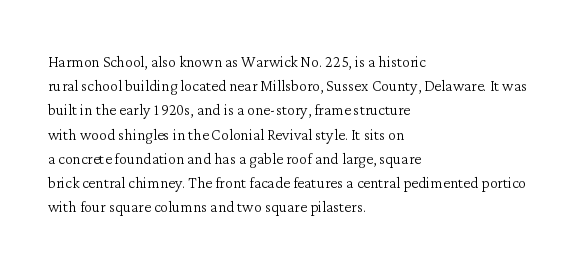
Tall strokes in this sample are plumb rather than angled. Decoration check: the copy has no underline. Words appear dense and cohesive because spacing is normal. The typesetter chose a ragged-right arrangement here.
